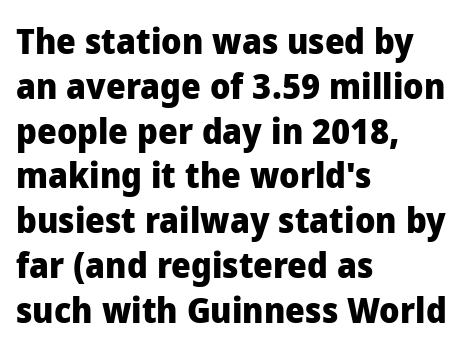
The image shows 35 px heavy sans-serif type, upright; set left-aligned, normal line spacing (1.28x), normal letter spacing, not underlined; low stroke contrast and a medium x-height.
